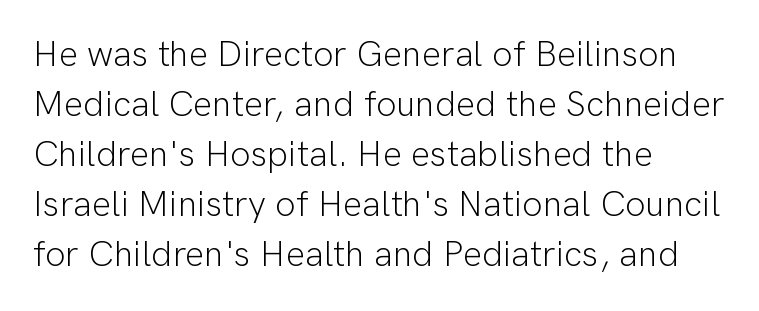
{"serif": "no", "italic": "no", "bold": "no", "weight": "light", "width": "normal", "stroke_contrast": "low", "x_height": "medium", "monospaced": "no", "underline": "no", "align": "left", "line_spacing": "normal", "line_spacing_ratio": 1.39, "letter_spacing": "normal", "letter_spacing_em": 0.0, "glyph_px": 36}
